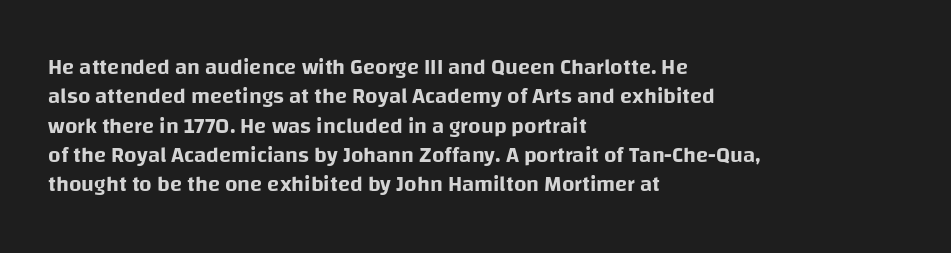
Q: Is the text italic (slanted)? A: No, it is upright.
Q: Is the text underlined? A: No.
Q: How is the paragraph aligned? A: Left-aligned.
Q: Is the spacing between letters normal or unusually wide? A: Normal.
Q: Is the spacing between lines tight, normal or loose? A: Normal.
